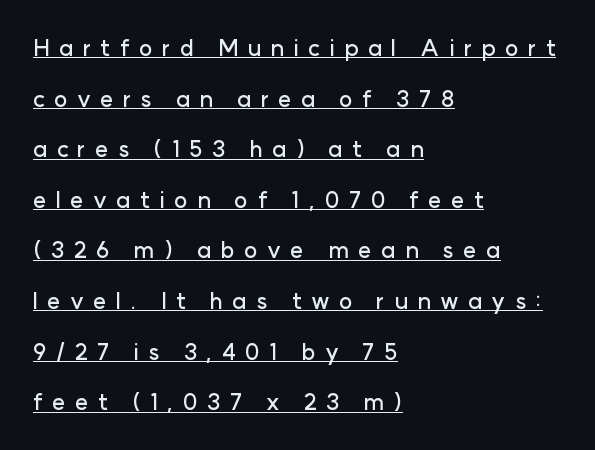
{"italic": "no", "underline": "yes", "align": "left", "line_spacing": "loose", "line_spacing_ratio": 2.2, "letter_spacing": "wide", "letter_spacing_em": 0.4, "glyph_px": 23}
